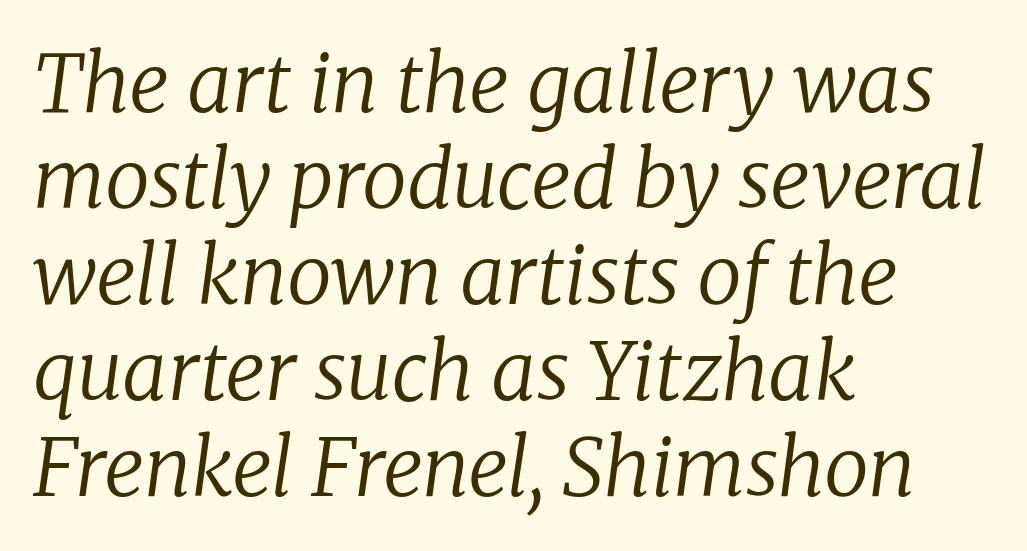
The image shows 80 px regular-weight serif type, italic (leaning right); set left-aligned, line spacing 1.2x, normal letter spacing, not underlined; low stroke contrast and a medium x-height.
